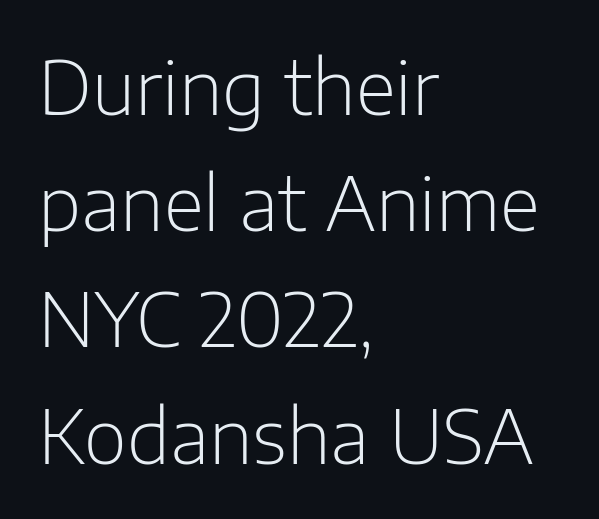
Q: Is the text bold? A: No.
Q: Is the text italic (slanted)? A: No, it is upright.
Q: Is the typeface a serif or a sans-serif typeface? A: Sans-serif.
Q: Is the text underlined? A: No.
Q: How is the paragraph aligned? A: Left-aligned.
Q: Is the spacing between letters normal or unusually wide? A: Normal.
Q: Is the spacing between lines tight, normal or loose? A: Normal.
Q: Width (condensed, normal, or wide)? A: Normal.
Q: Stroke contrast? A: Low.
Q: x-height? A: Medium.
Q: Monospaced? A: No.
